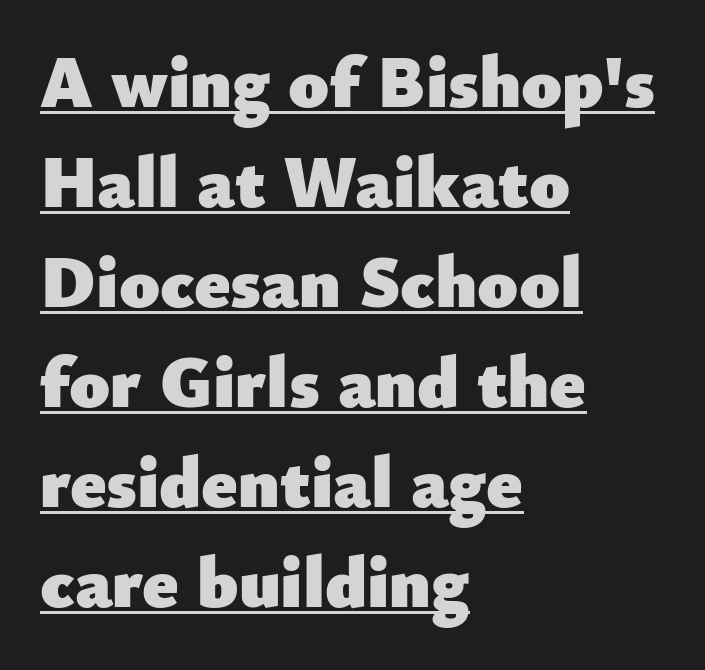
Q: Is the text bold? A: Yes.
Q: Is the text italic (slanted)? A: No, it is upright.
Q: Is the typeface a serif or a sans-serif typeface? A: Sans-serif.
Q: Is the text underlined? A: Yes.
Q: How is the paragraph aligned? A: Left-aligned.
Q: Is the spacing between letters normal or unusually wide? A: Normal.
Q: Is the spacing between lines tight, normal or loose? A: Normal.
Q: Width (condensed, normal, or wide)? A: Normal.
Q: Stroke contrast? A: Low.
Q: x-height? A: Small.
Q: Monospaced? A: No.
